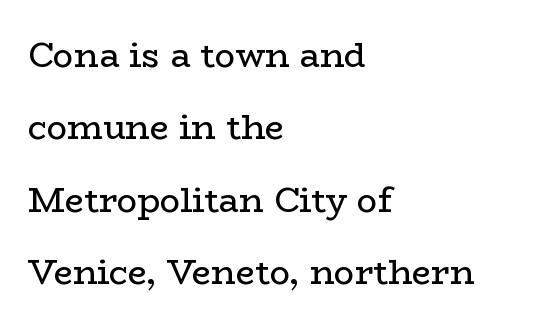
The designer dialed line spacing up above the default. The typesetting does not lean heavy: it is not bold. A classic flush-left, rag-right setting is used for this passage. How are the letters spaced? Ordinarily, with no added tracking. Look at the bottom of the vertical strokes: they flare into serifs here.
